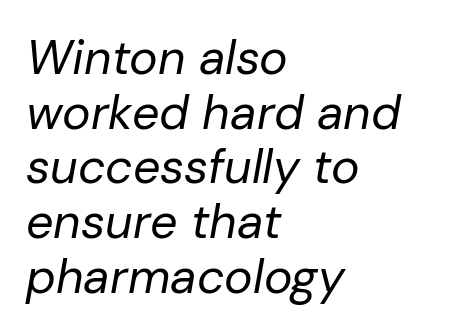
The image shows 48 px regular-weight type, italic (leaning right); set left-aligned, tight line spacing (1.14x), normal letter spacing, not underlined; low stroke contrast and a medium x-height.
